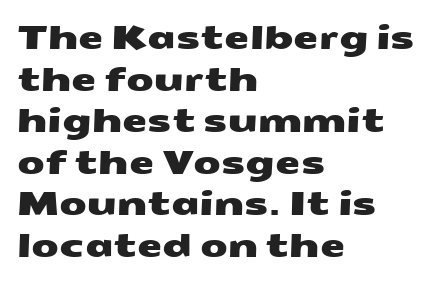
{"serif": "no", "width": "wide", "stroke_contrast": "medium", "x_height": "medium", "monospaced": "no", "underline": "no", "align": "left", "line_spacing": "normal", "line_spacing_ratio": 1.3, "letter_spacing": "normal", "letter_spacing_em": 0.0, "glyph_px": 32}
